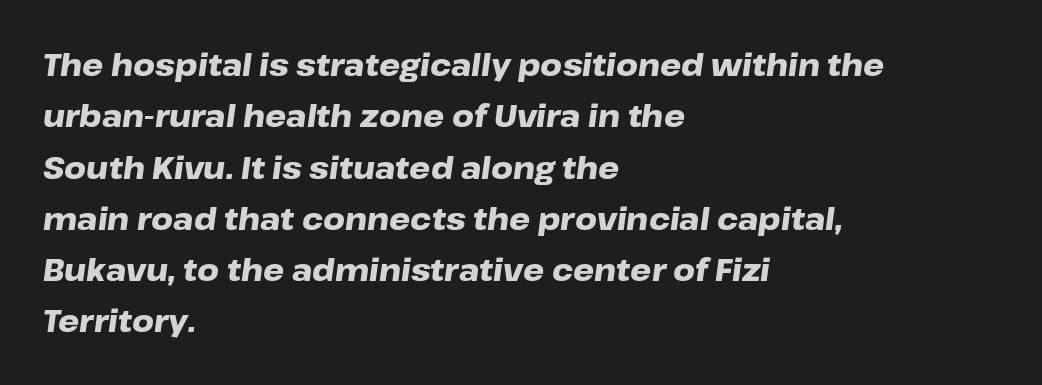
The image shows 30 px heavy, wide type, italic (leaning right); set left-aligned, line spacing 1.71x, normal letter spacing, not underlined; low stroke contrast and a medium x-height.
